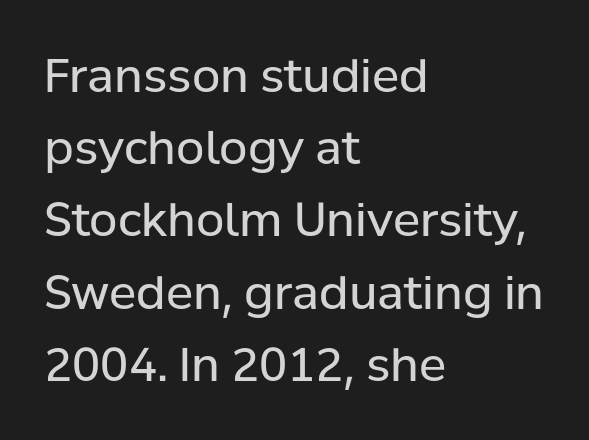
Inter-character spacing is left at the font's built-in metrics. Ordinary non-slanted type is in use. Stem width sits at or under what a default text font uses. The rendering uses a moderate line-height, typical for paragraphs.
